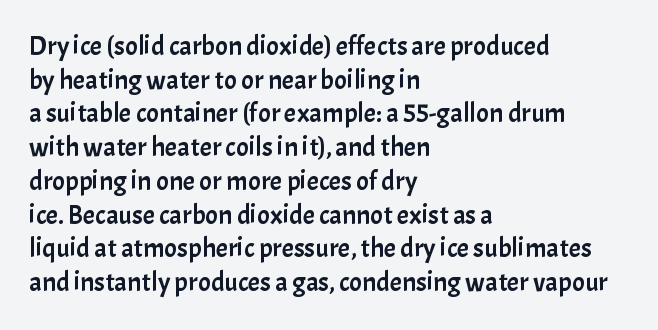
{"italic": "no", "underline": "no", "align": "left", "line_spacing": "normal", "line_spacing_ratio": 1.25, "letter_spacing": "normal", "letter_spacing_em": 0.0, "glyph_px": 27}
